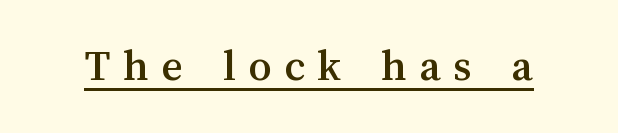
The image shows 46 px text type, upright; set unusually wide letter spacing (+0.27 em), underlined; medium stroke contrast and a medium x-height.
